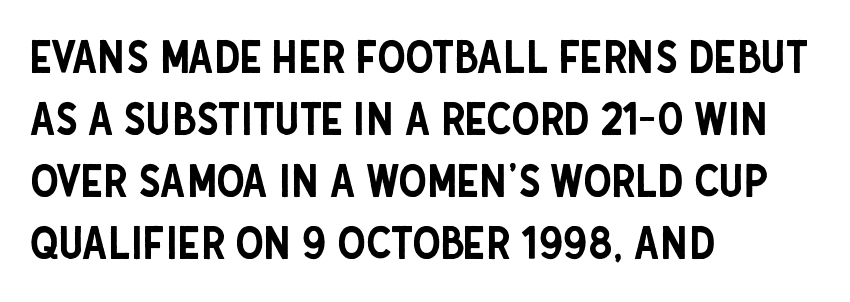
Q: Is the text italic (slanted)? A: No, it is upright.
Q: Is the typeface a serif or a sans-serif typeface? A: Sans-serif.
Q: Is the text underlined? A: No.
Q: How is the paragraph aligned? A: Left-aligned.
Q: Is the spacing between letters normal or unusually wide? A: Normal.
Q: Is the spacing between lines tight, normal or loose? A: Normal.
Q: Width (condensed, normal, or wide)? A: Condensed.
Q: Stroke contrast? A: Low.
Q: x-height? A: Large.
Q: Monospaced? A: No.
